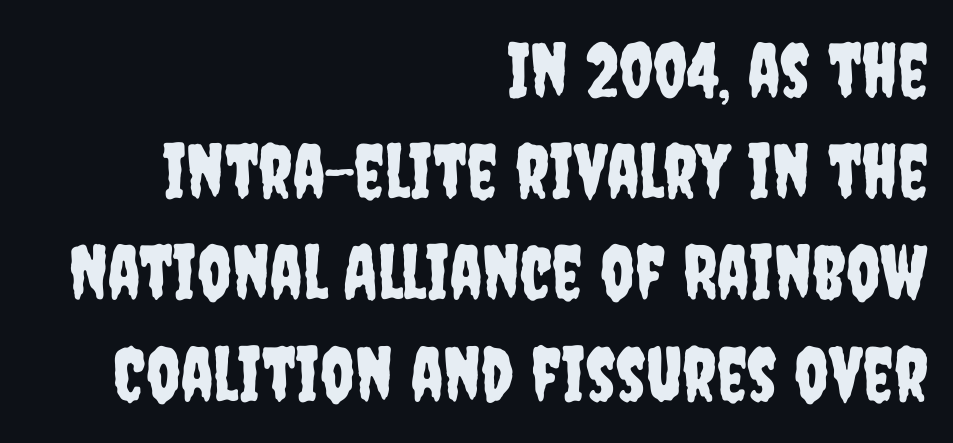
{"serif": "no", "italic": "no", "width": "condensed", "stroke_contrast": "low", "x_height": "large", "monospaced": "no", "underline": "no", "align": "right", "line_spacing": "normal", "line_spacing_ratio": 1.35, "letter_spacing": "normal", "letter_spacing_em": 0.0, "glyph_px": 75}
